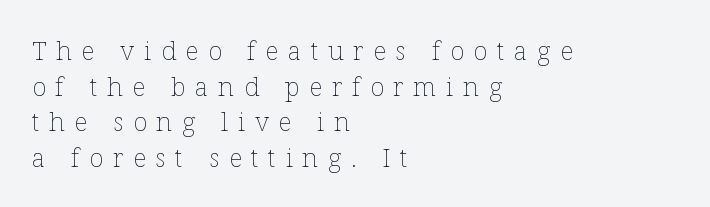
Designer's note — italics off, roman on. The lines sit at an ordinary, default distance from one another. The characters are drawn with everyday or finer stroke widths. The passage shown is not underscored anywhere. One-word summary of the alignment: left. Substantial extra tracking has been applied to these lines.
